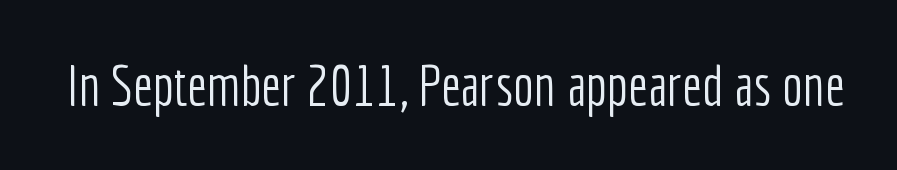
Q: Is the text bold? A: No.
Q: Is the text italic (slanted)? A: No, it is upright.
Q: Is the typeface a serif or a sans-serif typeface? A: Sans-serif.
Q: Is the text underlined? A: No.
Q: Is the spacing between letters normal or unusually wide? A: Normal.
Q: Width (condensed, normal, or wide)? A: Condensed.
Q: Stroke contrast? A: Low.
Q: x-height? A: Medium.
Q: Monospaced? A: No.
